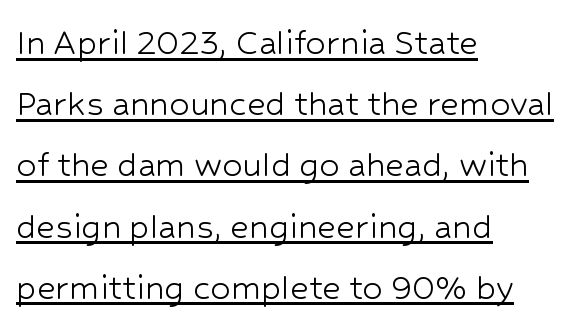
{"serif": "no", "italic": "no", "bold": "no", "weight": "light", "width": "normal", "stroke_contrast": "low", "x_height": "medium", "monospaced": "no", "underline": "yes", "align": "left", "line_spacing": "normal", "line_spacing_ratio": 1.53, "letter_spacing": "normal", "letter_spacing_em": 0.0, "glyph_px": 40}
